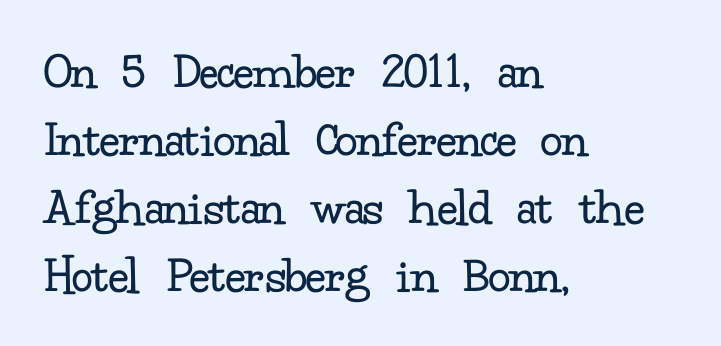
The image shows 53 px regular-weight serif type, upright; set left-aligned, normal line spacing (1.28x), normal letter spacing, not underlined; low stroke contrast and a small x-height.
